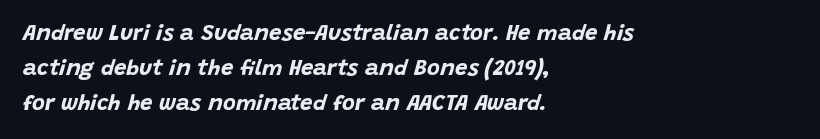
{"italic": "yes", "lean": "right", "slant_degrees": 15, "bold": "yes", "underline": "no", "align": "left", "line_spacing": "normal", "line_spacing_ratio": 1.58, "letter_spacing": "normal", "letter_spacing_em": 0.0, "glyph_px": 22}
